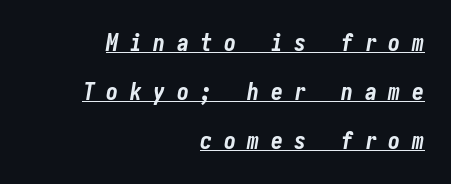
The image shows 24 px bold type, italic (leaning right); set right-aligned, loose line spacing (2.05x), unusually wide letter spacing (+0.48 em), underlined.
